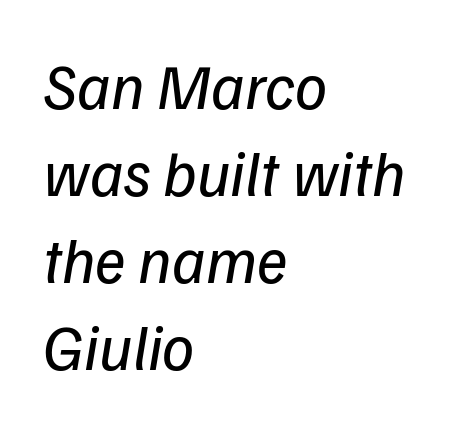
These glyphs show unthickened strokes, regular width or finer. Which margin do the lines hug? The left one — the right edge is uneven. Is the letter spacing exaggerated? No — it looks like the ordinary default. The face used here is proportionally spaced, like ordinary book or web type. The baseline area is clear. This sample uses a sans-serif face.
